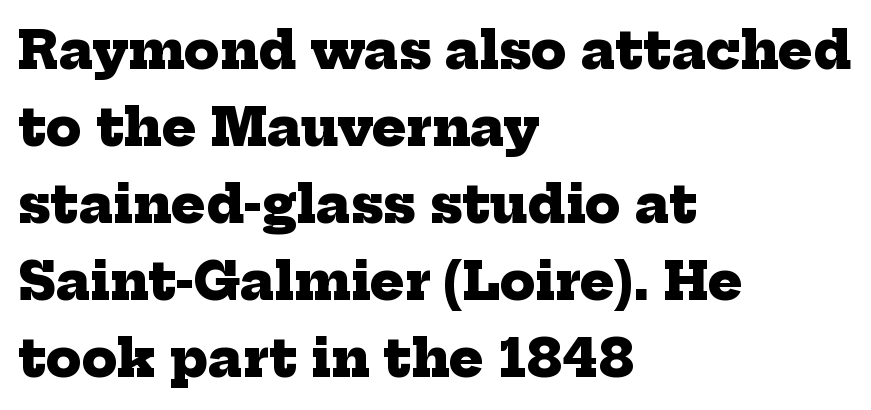
The glyphs in this specimen are seriffed. Typographic density is high because the face is bold. A clean baseline with only descenders dipping below it. The type is set solid horizontally, with unmodified tracking. The rendering uses natural spacing where letterforms have individual widths.
